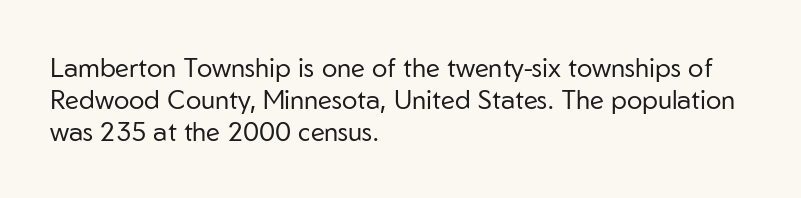
Q: Is the text bold? A: No.
Q: Is the text italic (slanted)? A: No, it is upright.
Q: Is the text underlined? A: No.
Q: How is the paragraph aligned? A: Left-aligned.
Q: Is the spacing between letters normal or unusually wide? A: Normal.
